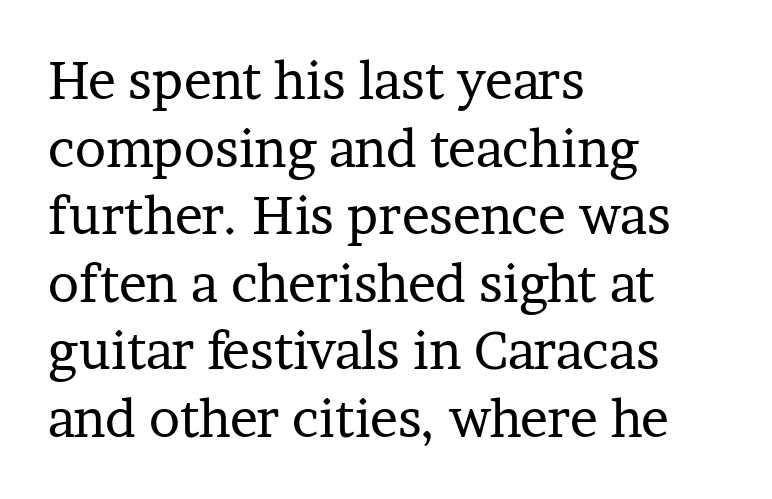
Q: Is the text bold? A: No.
Q: Is the text italic (slanted)? A: No, it is upright.
Q: Is the typeface a serif or a sans-serif typeface? A: Serif.
Q: Is the text underlined? A: No.
Q: How is the paragraph aligned? A: Left-aligned.
Q: Is the spacing between letters normal or unusually wide? A: Normal.
Q: Is the spacing between lines tight, normal or loose? A: Normal.
Q: Width (condensed, normal, or wide)? A: Normal.
Q: Stroke contrast? A: Low.
Q: x-height? A: Medium.
Q: Monospaced? A: No.
